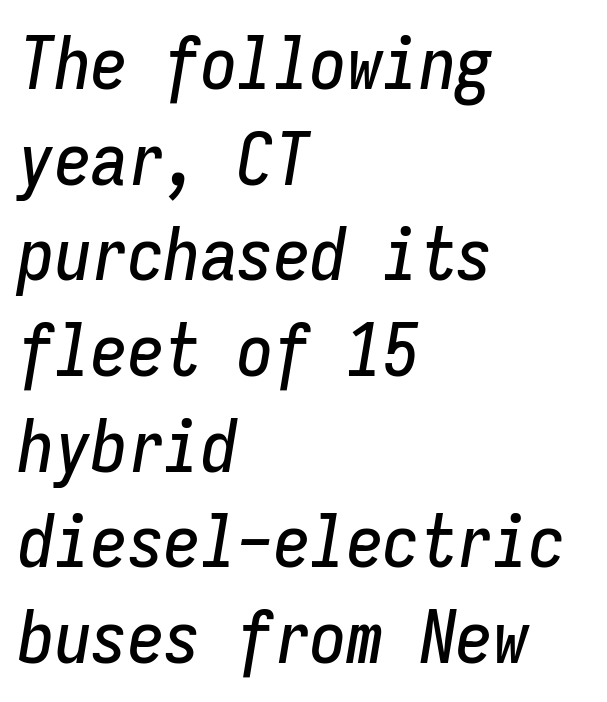
{"italic": "yes", "lean": "right", "slant_degrees": 9, "width": "condensed", "stroke_contrast": "low", "x_height": "medium", "monospaced": "yes", "underline": "no", "align": "left", "line_spacing": "normal", "line_spacing_ratio": 1.31, "letter_spacing": "normal", "letter_spacing_em": 0.0, "glyph_px": 73}
